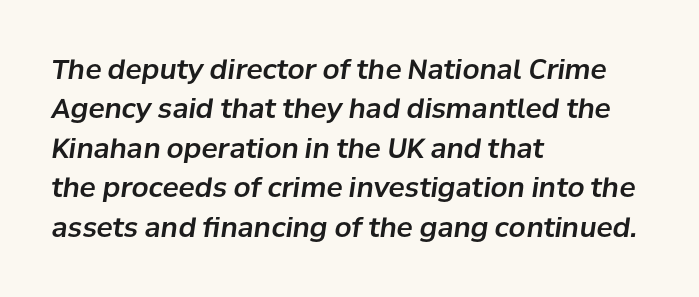
The lines in this sample share a left origin and differ only in where they stop. This block has exactly the height ordinary leading produces. Nobody touched the tracking dial on this one. Only glyphs here, with clear space below each row.
